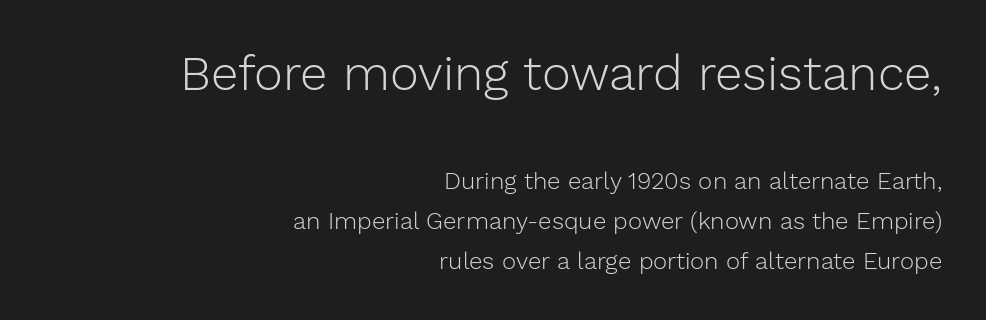
Q: Is the text bold? A: No.
Q: Is the text italic (slanted)? A: No, it is upright.
Q: Is the typeface a serif or a sans-serif typeface? A: Sans-serif.
Q: Is the text underlined? A: No.
Q: How is the paragraph aligned? A: Right-aligned.
Q: Is the spacing between letters normal or unusually wide? A: Normal.
Q: Is the spacing between lines tight, normal or loose? A: Normal.
Q: Which block of text is set in a larger size, the first (top) or the second (bottom)? A: The first (top) one.
Q: Width (condensed, normal, or wide)? A: Normal.
Q: Stroke contrast? A: Low.
Q: x-height? A: Medium.
Q: Monospaced? A: No.
